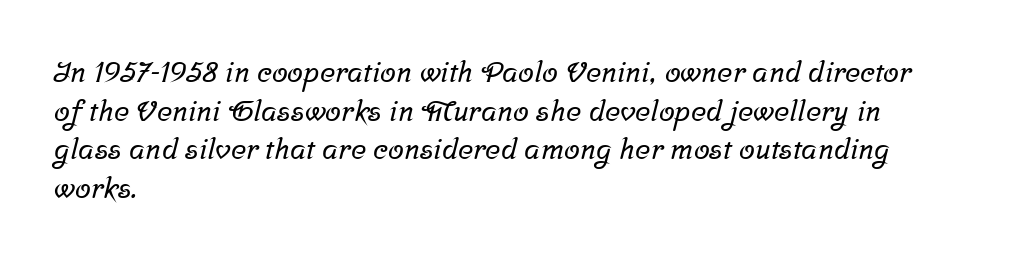
Horizontal alignment here is leftward, the default for most running prose. The designer left line spacing at the default. Each letter keeps its own natural width here, so spacing adapts to shape.
